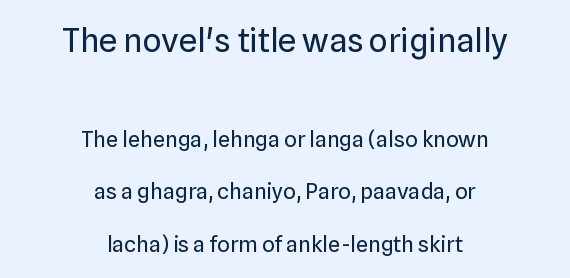
The font sits on the lighter half of the weight spectrum, regular included. Descender tails drop into unmarked territory. Horizontally, the lines are justified to the midpoint only. Note: larger setting up top, smaller setting below. Spacing verdict: proportional, widths tailored to each character. Nothing unusual about the tracking: characters are spaced as the font intends.
